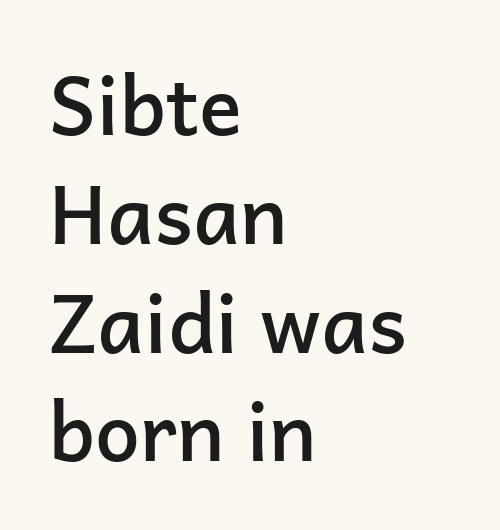
The image shows 80 px semibold sans-serif type, upright; set left-aligned, normal line spacing (1.36x), normal letter spacing, not underlined; low stroke contrast and a medium x-height.
